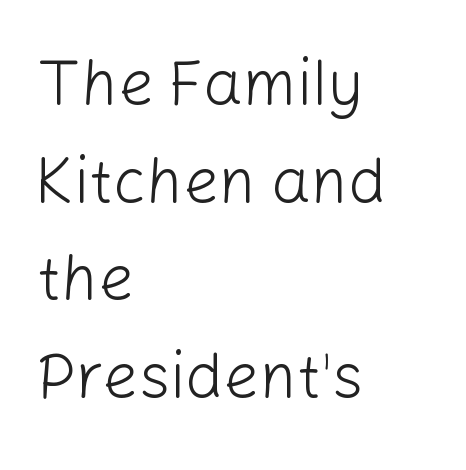
The image shows 63 px light sans-serif type, upright; set left-aligned, normal line spacing (1.55x), normal letter spacing, not underlined; low stroke contrast and a medium x-height.
